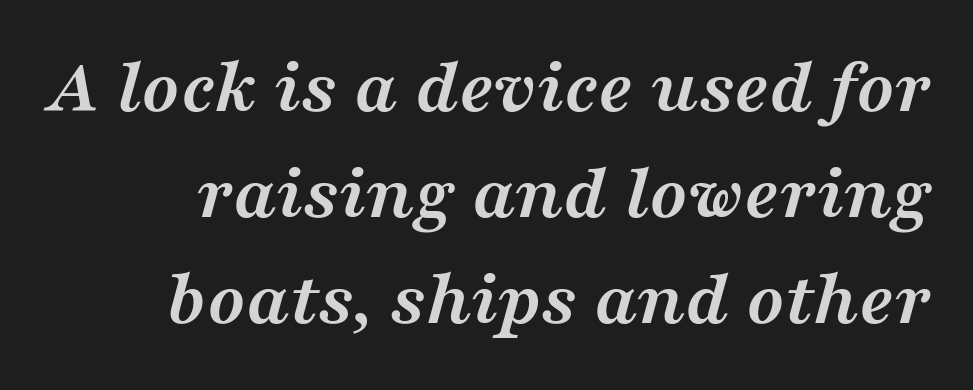
Each word holds together tightly as a unit, with standard inter-letter gaps. Little horizontal feet cap the strokes, marking this as serif type. This sample keeps an unexceptional amount of space between lines. The axis of the letterforms is tilted away from vertical.
